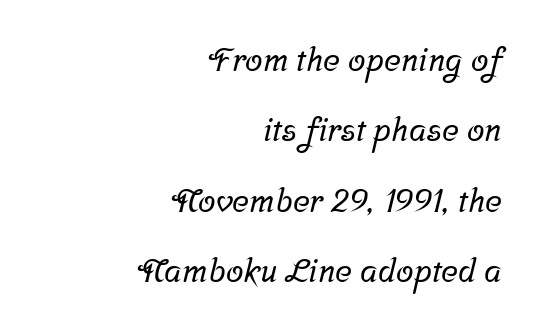
Whoever set this chose breathing room over compactness in the vertical rhythm. Glyph-to-glyph distance matches everyday printed text. The typesetter chose a ragged-left arrangement here. The letters advance in unequal steps, a hallmark of proportional type. Decoration check: the copy has no underline.
